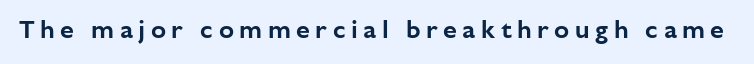
{"italic": "no", "underline": "no", "letter_spacing": "wide", "letter_spacing_em": 0.22, "glyph_px": 25}
